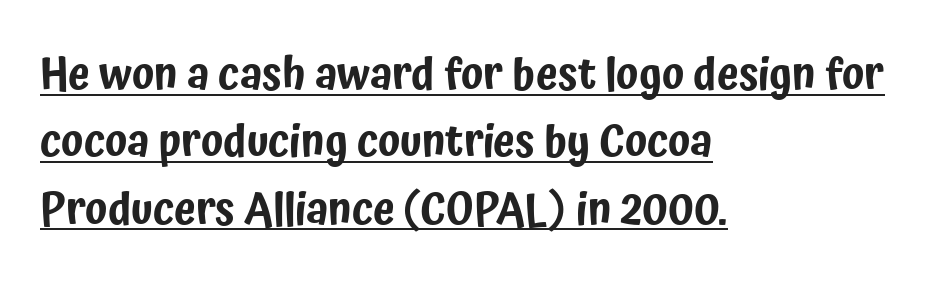
Spacing verdict: proportional, widths tailored to each character. The axis of the letterforms is exactly vertical. The rag falls on the right side of this text block. Is there an underline? Yes — a line sits under the letters.
